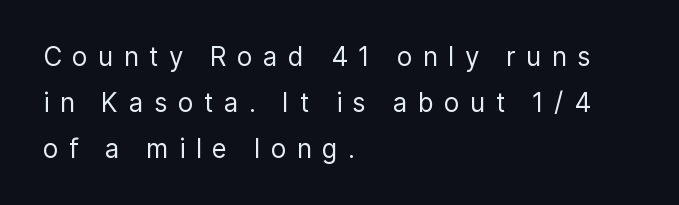
The lines in this sample share a left origin and differ only in where they stop. The strip under each line holds only bare page. Between one letter and the next there's a generous, obvious gap. Upright lettering throughout. The characters are drawn with everyday or finer stroke widths.
